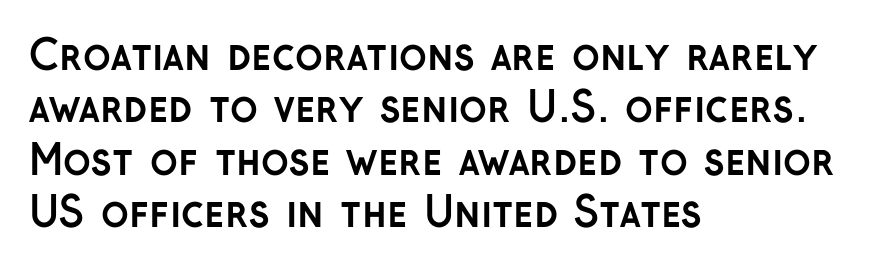
The font family rendered here belongs to the sans-serif group. The letters stand straight up with perfectly vertical stems. If you measured baseline to baseline, you'd find a middling distance. The lines in this sample share a left origin and differ only in where they stop. The letters advance in unequal steps, a hallmark of proportional type. Each row of text sits above clean, open space.
